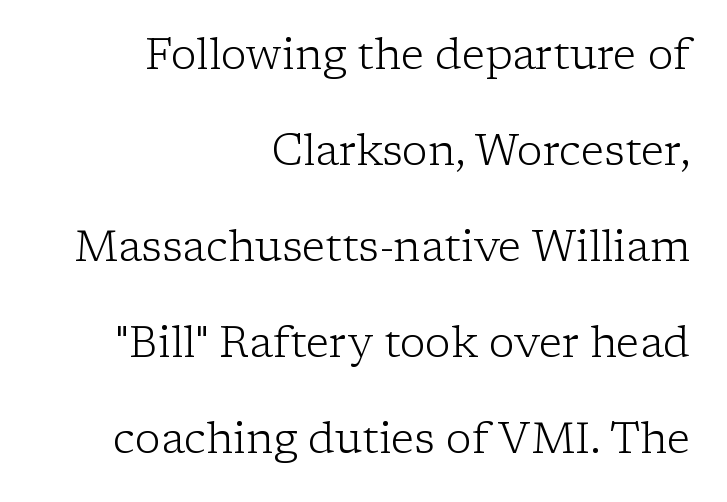
Small tapered or slab feet sit at the stroke ends, so this counts as serif. The words here are not underlined. Honestly, the rows look like they've been pulled way apart. Caption: standard tracking, unaltered. Varying glyph widths throughout — classic text-font behaviour. Italic? Not at all — the glyphs are vertical.
